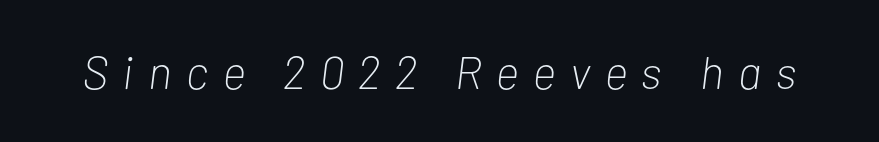
The image shows 46 px light, condensed type, italic (leaning right); set unusually wide letter spacing (+0.32 em), not underlined; low stroke contrast and a medium x-height.
